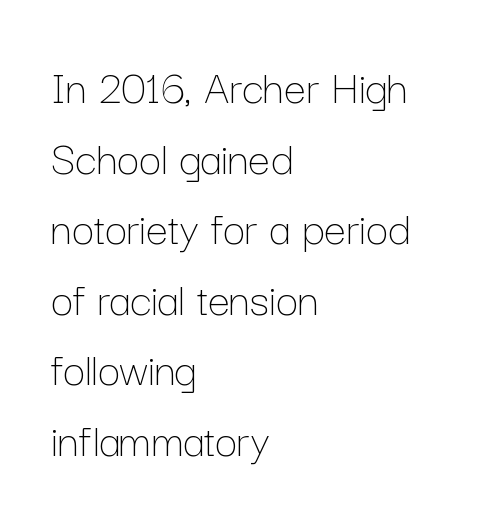
Q: Is the text bold? A: No.
Q: Is the text italic (slanted)? A: No, it is upright.
Q: Is the text underlined? A: No.
Q: How is the paragraph aligned? A: Left-aligned.
Q: Is the spacing between letters normal or unusually wide? A: Normal.
Q: Is the spacing between lines tight, normal or loose? A: Normal.
Q: Width (condensed, normal, or wide)? A: Normal.
Q: Stroke contrast? A: Low.
Q: x-height? A: Medium.
Q: Monospaced? A: No.
